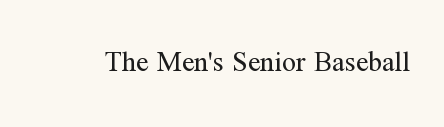
What stands out about the letter spacing? Nothing — it is the standard amount. Vertical strokes here are truly vertical. Anything drawn beneath the words? Only blank space. Is this a fixed-width face? No — the glyphs have proportional, varying widths. The characters display serif detailing at their extremities.
